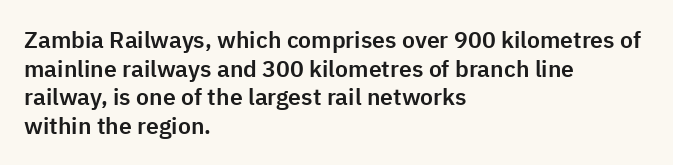
The image shows 23 px text type, upright; set left-aligned, line spacing 1.24x, normal letter spacing, not underlined.
